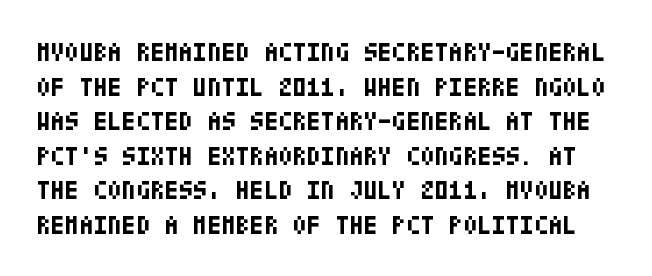
{"italic": "no", "bold": "yes", "underline": "no", "line_spacing": "normal", "line_spacing_ratio": 1.33, "letter_spacing": "normal", "letter_spacing_em": 0.0, "glyph_px": 26}
